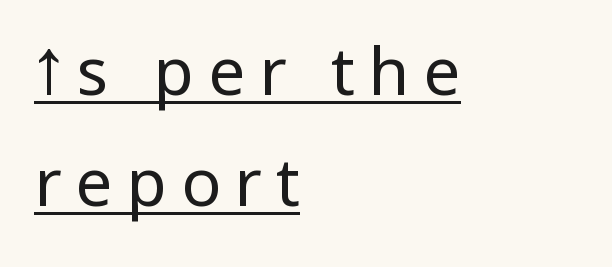
Q: Is the text bold? A: No.
Q: Is the text italic (slanted)? A: No, it is upright.
Q: Is the typeface a serif or a sans-serif typeface? A: Sans-serif.
Q: Is the text underlined? A: Yes.
Q: How is the paragraph aligned? A: Left-aligned.
Q: Is the spacing between letters normal or unusually wide? A: Unusually wide.
Q: Is the spacing between lines tight, normal or loose? A: Normal.
Q: Width (condensed, normal, or wide)? A: Condensed.
Q: Stroke contrast? A: Low.
